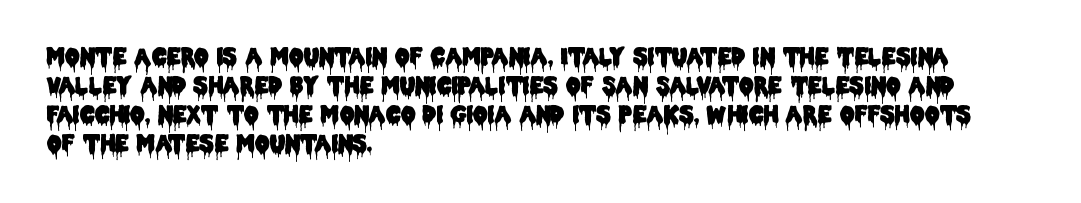
The image shows 23 px text type, upright; set left-aligned, normal line spacing (1.26x), normal letter spacing, not underlined.
